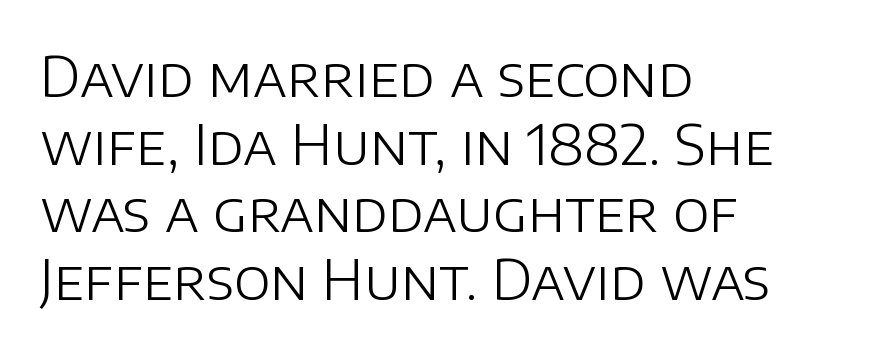
The image shows 55 px light sans-serif type, upright; set left-aligned, line spacing 1.23x, normal letter spacing, not underlined; low stroke contrast and a large x-height.
